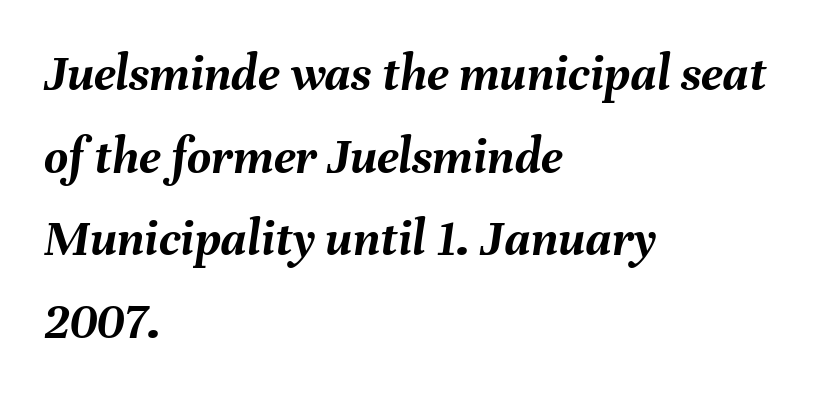
The image shows 52 px semibold type, italic (leaning right); set left-aligned, normal line spacing (1.59x), normal letter spacing, not underlined; medium stroke contrast and a medium x-height.
